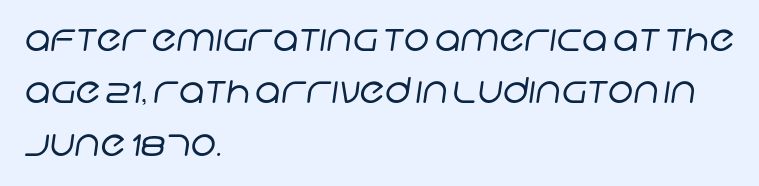
Looks like regular typesetting: each glyph gets only the width it needs. Unmarked baselines from the first word to the last. Is the stroke heavy? The answer is a plain regular-or-lighter. The rendering keeps characters at their native spacing.
